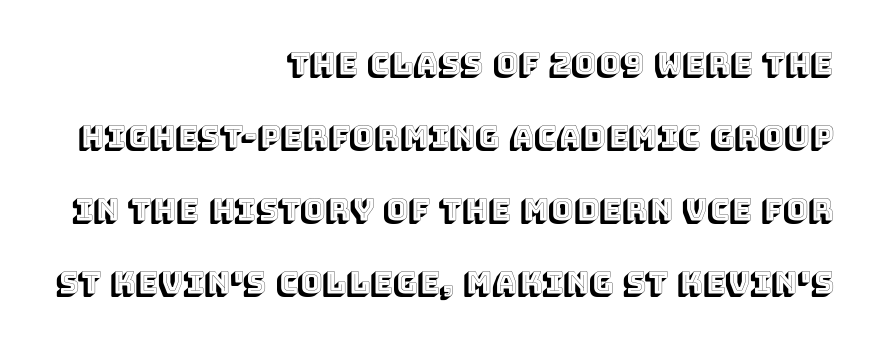
Bare-footed words on every line. Widely set lines give the paragraph a tall, airy silhouette. The face used here is rendered with its standard letterfit. Posture: vertical. Is the block centered? No — it sits flush against the right margin. Looks like regular typesetting: each glyph gets only the width it needs.
